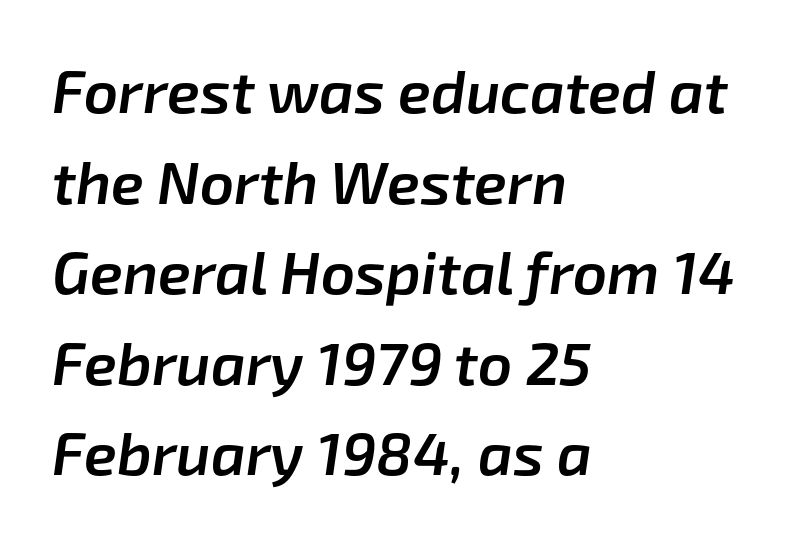
{"italic": "yes", "lean": "right", "slant_degrees": 8, "bold": "semi", "weight": "semibold", "width": "normal", "stroke_contrast": "low", "x_height": "medium", "monospaced": "no", "underline": "no", "align": "left", "line_spacing": "normal", "line_spacing_ratio": 1.51, "letter_spacing": "normal", "letter_spacing_em": 0.0, "glyph_px": 60}
